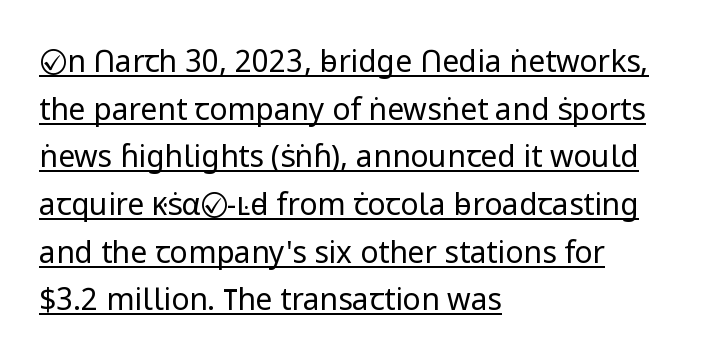
Regarding leading, the lines here are spaced in the standard way. The strokes carry an ordinary text weight at most. Compared with a centered layout, this one pins lines to the left instead. The face used here is rendered with its standard letterfit. In terms of posture, this sample is upright.
